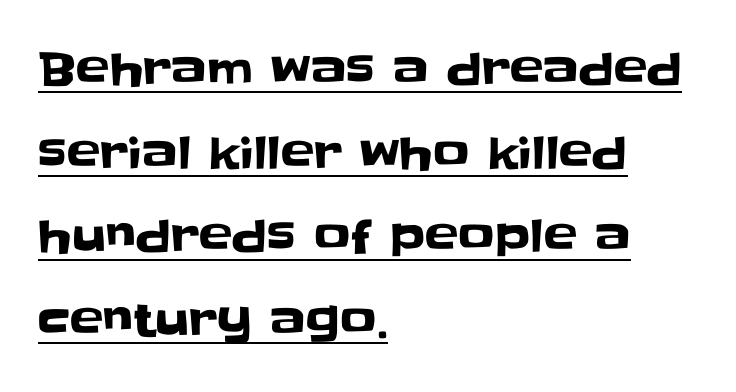
The image shows 45 px sans-serif type, upright; set left-aligned, line spacing 1.86x, normal letter spacing, underlined; low stroke contrast and a large x-height.
